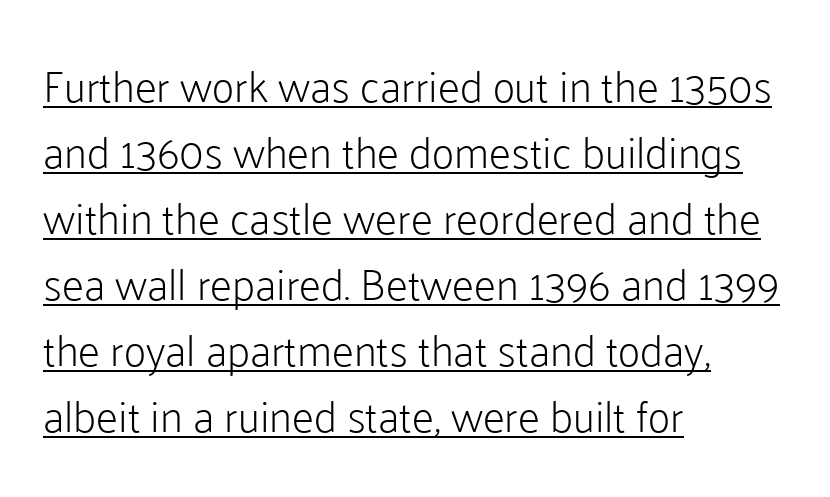
{"serif": "no", "italic": "no", "bold": "no", "weight": "light", "width": "normal", "stroke_contrast": "low", "x_height": "medium", "monospaced": "no", "underline": "yes", "align": "left", "line_spacing": "normal", "line_spacing_ratio": 1.5, "letter_spacing": "normal", "letter_spacing_em": 0.0, "glyph_px": 44}
